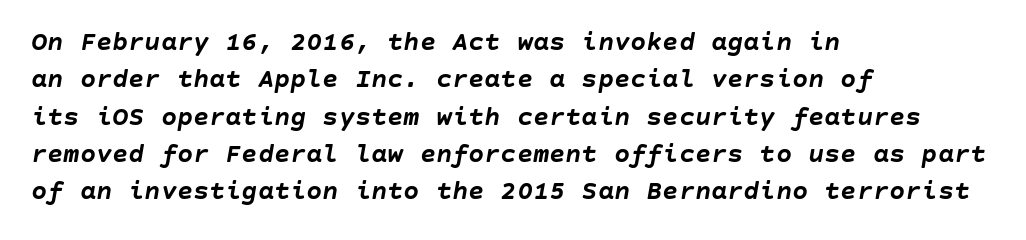
{"italic": "yes", "lean": "right", "slant_degrees": 10, "bold": "yes", "underline": "no", "align": "left", "line_spacing": "normal", "line_spacing_ratio": 1.38, "letter_spacing": "normal", "letter_spacing_em": 0.0, "glyph_px": 27}
